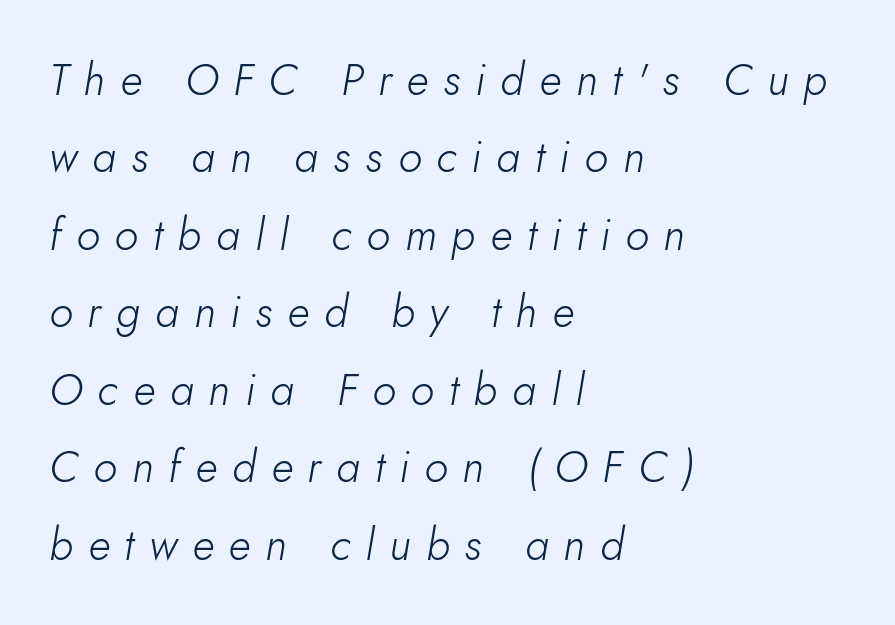
The image shows 44 px light type, italic (leaning right); set left-aligned, line spacing 1.76x, unusually wide letter spacing (+0.34 em), not underlined; low stroke contrast and a small x-height.
